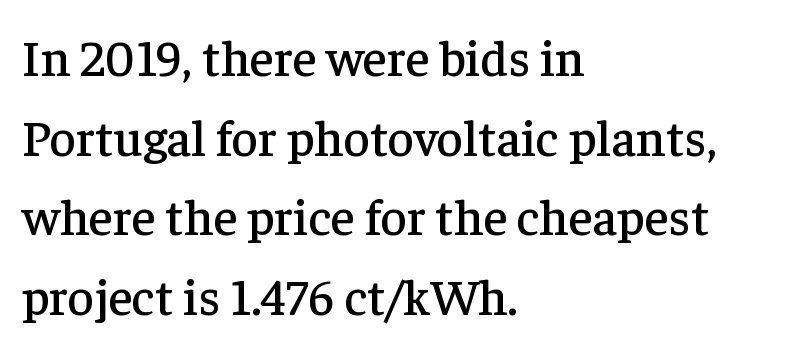
Is this a fixed-width face? No — the glyphs have proportional, varying widths. If you drew a ruler down the left edge, every line would touch it. You can tell it's not italic because the verticals are truly vertical. You could call the tracking neutral — neither tight nor loose. This rendering features lettering with no underline.
